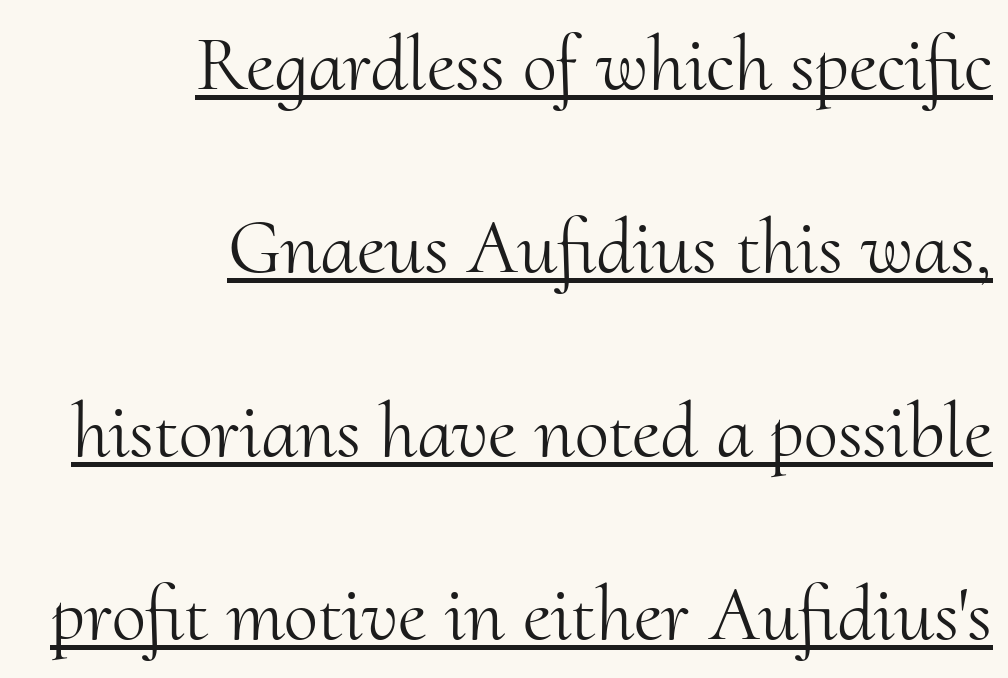
The image shows 78 px light serif type, upright; set right-aligned, loose line spacing (2.35x), normal letter spacing, underlined; medium stroke contrast and a small x-height.
